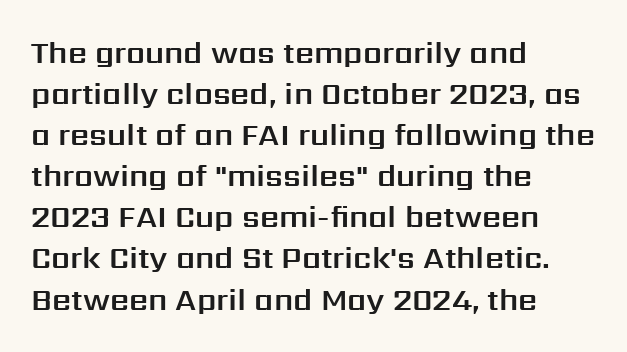
The image shows 30 px sans-serif type, upright; set left-aligned, normal line spacing (1.37x), normal letter spacing, not underlined; medium stroke contrast and a medium x-height.
